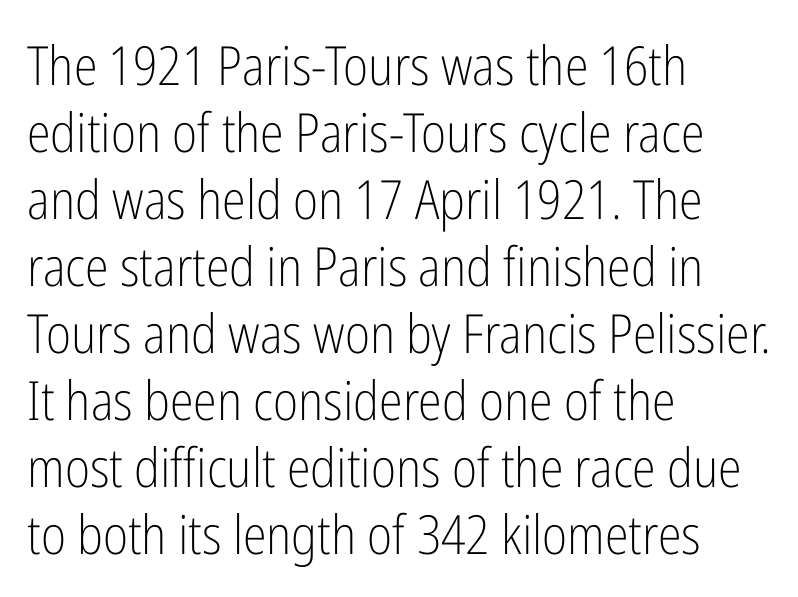
Note: no serifs on the glyphs. A typesetter would call this zero additional tracking. Nope, not italic — everything's standing straight. Descender tails drop into unmarked territory. The lines in this sample share a left origin and differ only in where they stop. Letters have the restrained weight of plain body copy at most.
